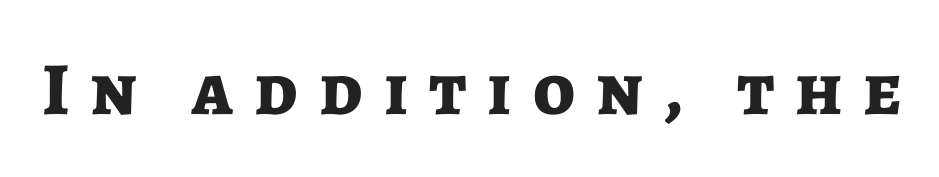
Q: Is the text bold? A: Yes.
Q: Is the text italic (slanted)? A: No, it is upright.
Q: Is the typeface a serif or a sans-serif typeface? A: Sans-serif.
Q: Is the text underlined? A: No.
Q: Is the spacing between letters normal or unusually wide? A: Unusually wide.
Q: Width (condensed, normal, or wide)? A: Normal.
Q: Stroke contrast? A: Low.
Q: x-height? A: Medium.
Q: Monospaced? A: No.
